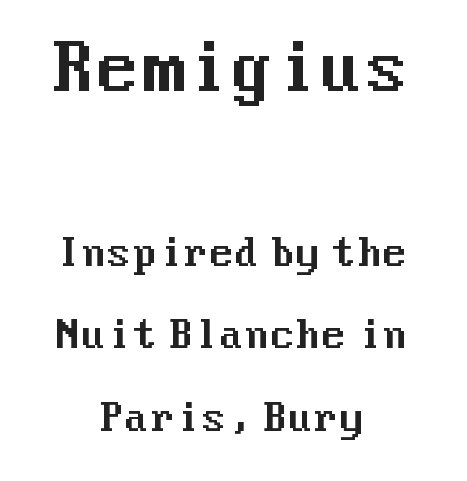
{"serif": "no", "italic": "no", "width": "normal", "stroke_contrast": "medium", "x_height": "medium", "underline": "no", "align": "center", "line_spacing": "loose", "line_spacing_ratio": 2.22, "letter_spacing": "normal", "letter_spacing_em": 0.0, "larger_block": "first", "size_ratio": 1.76, "glyph_px": 65}
